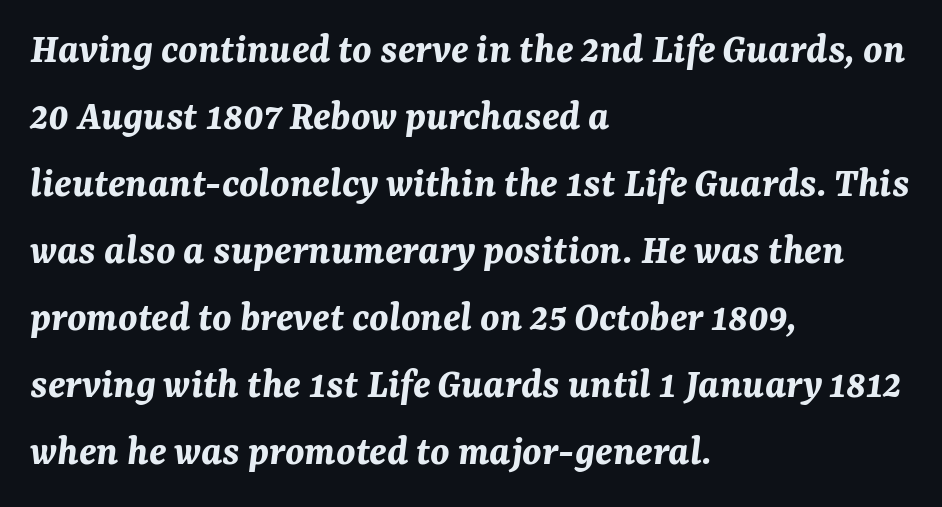
Q: Is the text bold? A: Yes.
Q: Is the text italic (slanted)? A: Yes, it leans right by about 7 degrees.
Q: Is the text underlined? A: No.
Q: How is the paragraph aligned? A: Left-aligned.
Q: Is the spacing between letters normal or unusually wide? A: Normal.
Q: Is the spacing between lines tight, normal or loose? A: Normal.
Q: Width (condensed, normal, or wide)? A: Normal.
Q: Stroke contrast? A: Medium.
Q: x-height? A: Medium.
Q: Monospaced? A: No.
